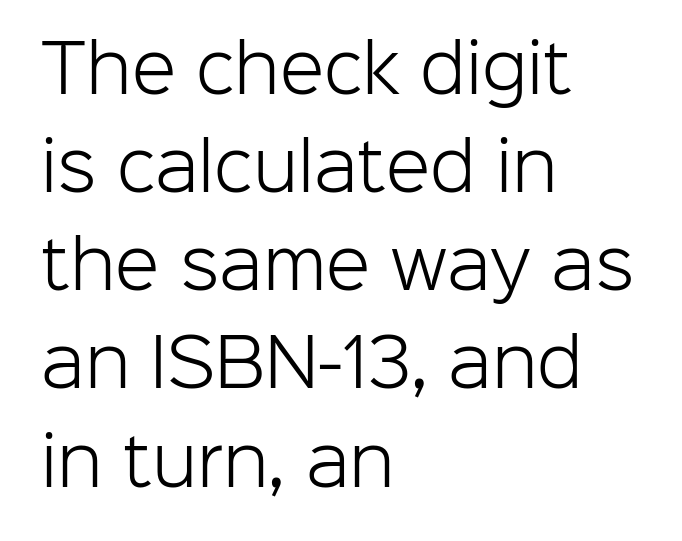
I'd call this a sans setting — the letters go barefoot. In CSS terms this would be text-align: left. Does the leading feel generous? No, just average. The letters stand straight up with perfectly vertical stems.
